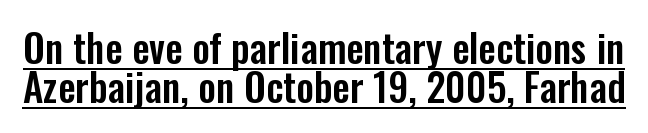
Q: Is the text italic (slanted)? A: No, it is upright.
Q: Is the typeface a serif or a sans-serif typeface? A: Sans-serif.
Q: Is the text underlined? A: Yes.
Q: Is the spacing between letters normal or unusually wide? A: Normal.
Q: Is the spacing between lines tight, normal or loose? A: Tight.
Q: Width (condensed, normal, or wide)? A: Condensed.
Q: Stroke contrast? A: Low.
Q: x-height? A: Medium.
Q: Monospaced? A: No.
